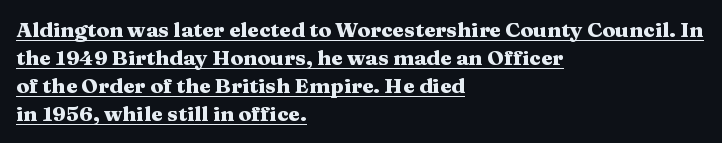
{"italic": "no", "bold": "yes", "underline": "yes", "align": "left", "line_spacing": "normal", "line_spacing_ratio": 1.33, "letter_spacing": "normal", "letter_spacing_em": 0.0, "glyph_px": 21}
